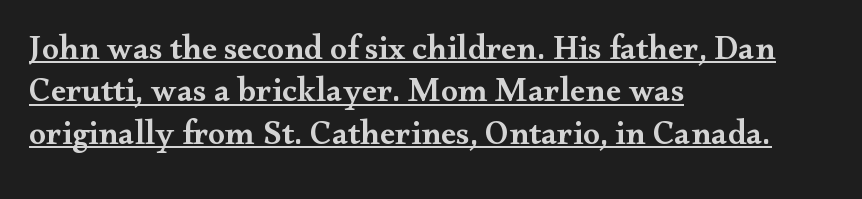
Q: Is the text bold? A: Semi-bold.
Q: Is the text italic (slanted)? A: No, it is upright.
Q: Is the typeface a serif or a sans-serif typeface? A: Serif.
Q: Is the text underlined? A: Yes.
Q: How is the paragraph aligned? A: Left-aligned.
Q: Is the spacing between letters normal or unusually wide? A: Normal.
Q: Is the spacing between lines tight, normal or loose? A: Normal.
Q: Width (condensed, normal, or wide)? A: Wide.
Q: Stroke contrast? A: Medium.
Q: x-height? A: Small.
Q: Monospaced? A: No.
